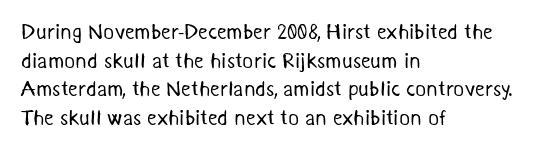
{"bold": "no", "underline": "no", "align": "left", "line_spacing": "normal", "line_spacing_ratio": 1.36, "letter_spacing": "normal", "letter_spacing_em": 0.0, "glyph_px": 21}
